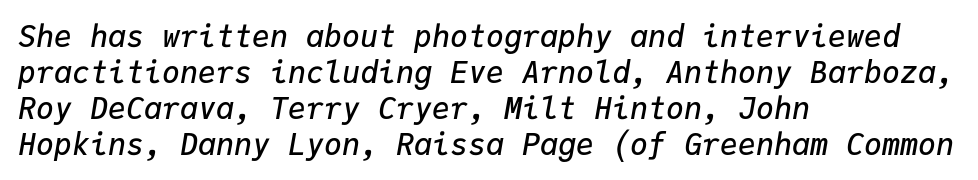
The image shows 30 px semibold type, italic (leaning right), monospaced; set left-aligned, line spacing 1.2x, normal letter spacing, not underlined; low stroke contrast and a medium x-height.
